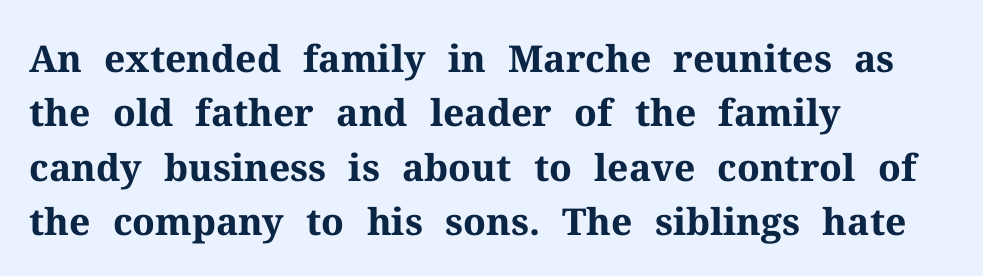
{"serif": "yes", "italic": "no", "bold": "yes", "weight": "bold", "width": "normal", "stroke_contrast": "medium", "x_height": "medium", "monospaced": "no", "underline": "no", "align": "left", "line_spacing": "normal", "line_spacing_ratio": 1.47, "letter_spacing": "normal", "letter_spacing_em": 0.0, "glyph_px": 37}
